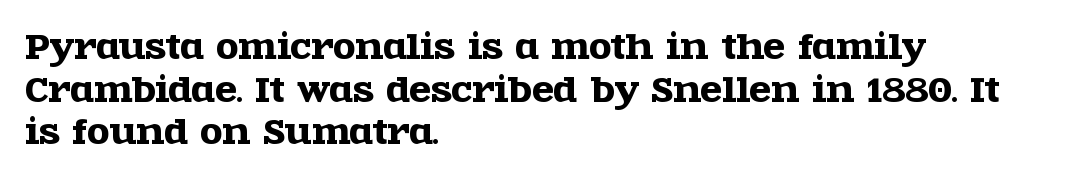
Character widths vary here, with narrow letters taking less room than wide ones. Visually the block forms a straight wall on the left and a jagged coastline on the right. Clear beneath every line of the passage. It's the straight-up-and-down kind of type. I'd call this a serif setting — the letters wear small feet. This sample uses plain, unmodified letter spacing.
